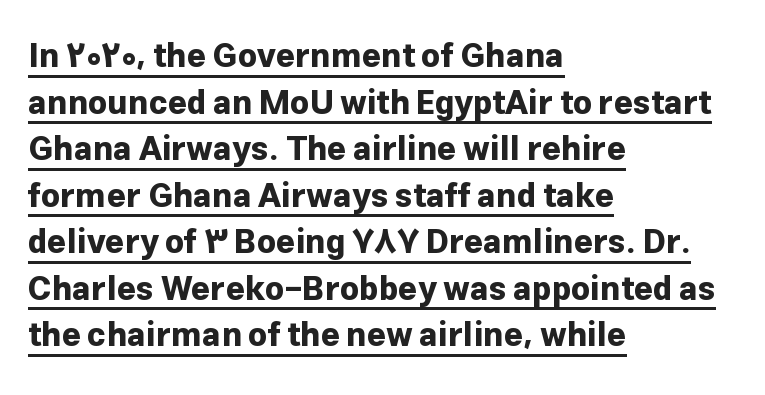
Q: Is the text bold? A: Yes.
Q: Is the text italic (slanted)? A: No, it is upright.
Q: Is the typeface a serif or a sans-serif typeface? A: Sans-serif.
Q: Is the text underlined? A: Yes.
Q: How is the paragraph aligned? A: Left-aligned.
Q: Is the spacing between letters normal or unusually wide? A: Normal.
Q: Is the spacing between lines tight, normal or loose? A: Normal.
Q: Width (condensed, normal, or wide)? A: Normal.
Q: Stroke contrast? A: Low.
Q: x-height? A: Medium.
Q: Monospaced? A: No.
